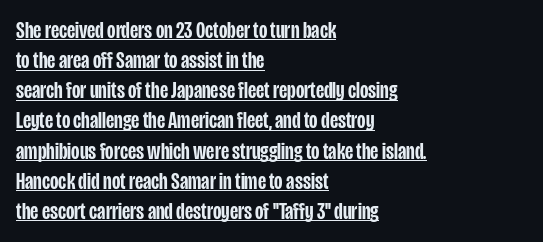
The image shows 23 px text type, upright; set left-aligned, normal line spacing (1.31x), normal letter spacing, underlined.
